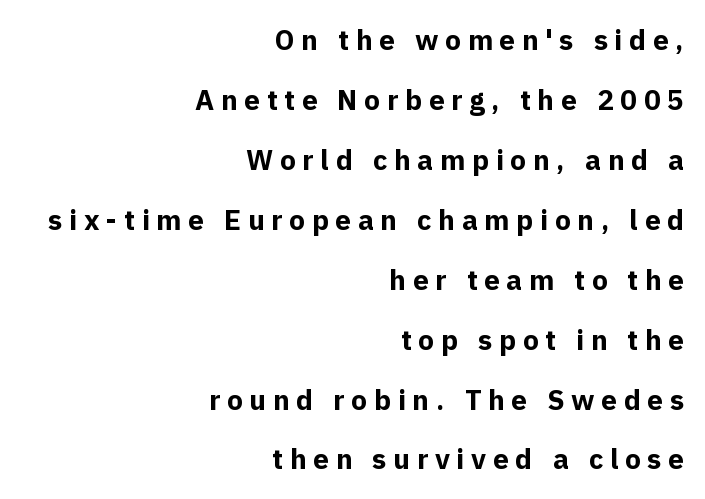
{"serif": "no", "italic": "no", "bold": "yes", "weight": "bold", "width": "normal", "x_height": "medium", "monospaced": "no", "underline": "no", "align": "right", "line_spacing": "loose", "line_spacing_ratio": 2.14, "letter_spacing": "wide", "letter_spacing_em": 0.24, "glyph_px": 28}
